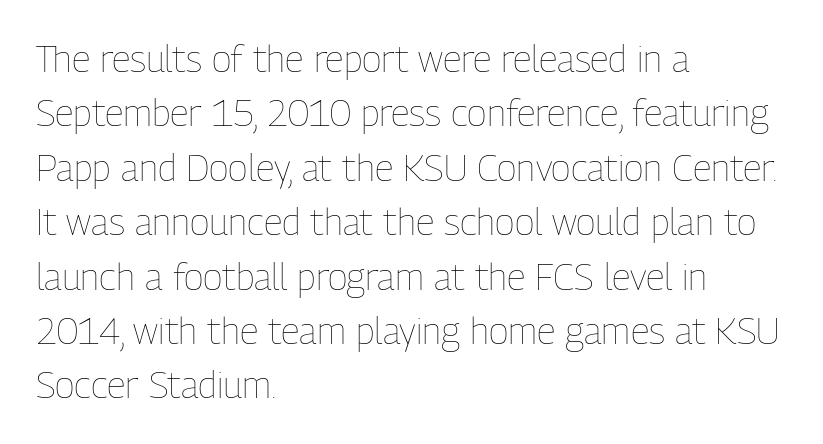
Q: Is the text bold? A: No.
Q: Is the text italic (slanted)? A: No, it is upright.
Q: Is the text underlined? A: No.
Q: How is the paragraph aligned? A: Left-aligned.
Q: Is the spacing between letters normal or unusually wide? A: Normal.
Q: Is the spacing between lines tight, normal or loose? A: Normal.
Q: Width (condensed, normal, or wide)? A: Condensed.
Q: Stroke contrast? A: Low.
Q: x-height? A: Medium.
Q: Monospaced? A: No.
